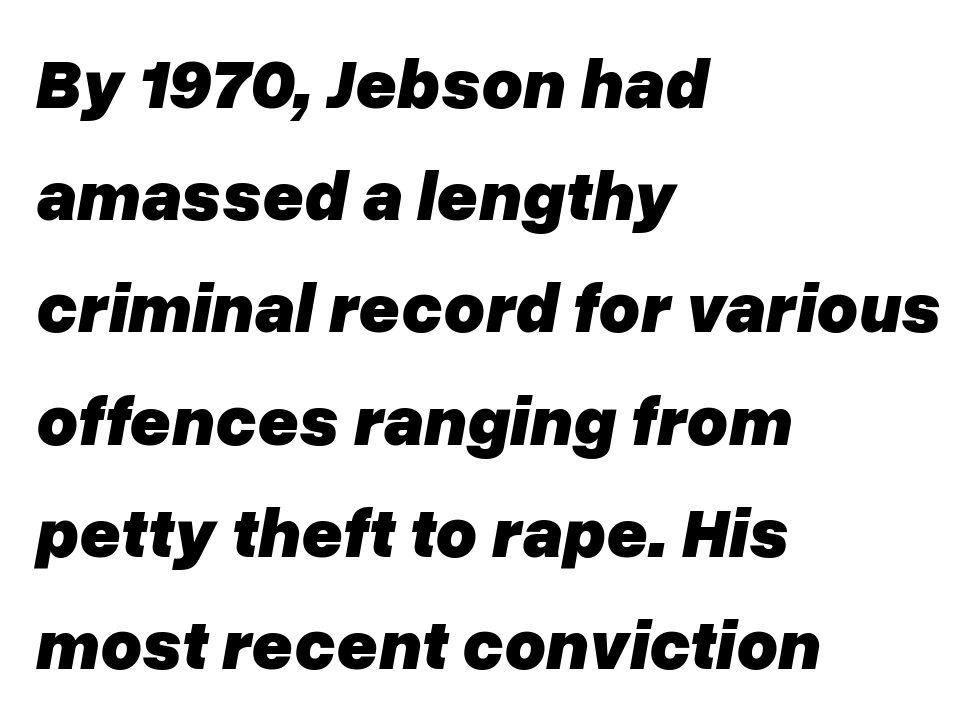
Q: Is the text bold? A: Yes.
Q: Is the text italic (slanted)? A: Yes, it leans right by about 10 degrees.
Q: Is the text underlined? A: No.
Q: How is the paragraph aligned? A: Left-aligned.
Q: Is the spacing between letters normal or unusually wide? A: Normal.
Q: Is the spacing between lines tight, normal or loose? A: Normal.
Q: Width (condensed, normal, or wide)? A: Normal.
Q: Stroke contrast? A: Low.
Q: x-height? A: Medium.
Q: Monospaced? A: No.
